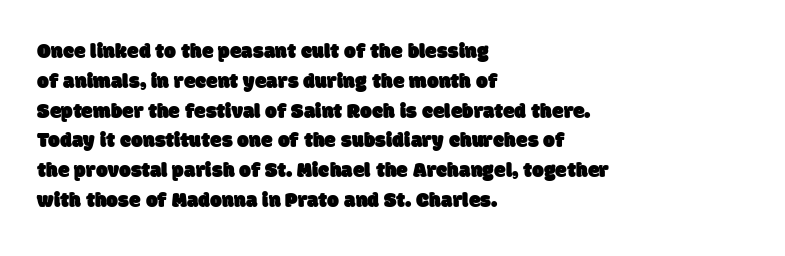
Q: Is the text underlined? A: No.
Q: How is the paragraph aligned? A: Left-aligned.
Q: Is the spacing between letters normal or unusually wide? A: Normal.
Q: Is the spacing between lines tight, normal or loose? A: Normal.
